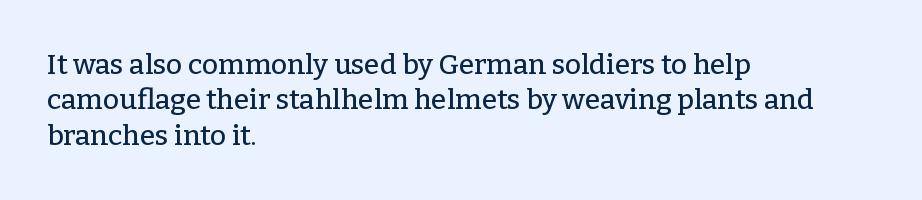
Q: Is the text italic (slanted)? A: No, it is upright.
Q: Is the typeface a serif or a sans-serif typeface? A: Serif.
Q: Is the text underlined? A: No.
Q: How is the paragraph aligned? A: Left-aligned.
Q: Is the spacing between letters normal or unusually wide? A: Normal.
Q: Is the spacing between lines tight, normal or loose? A: Normal.
Q: Width (condensed, normal, or wide)? A: Normal.
Q: Stroke contrast? A: Low.
Q: x-height? A: Medium.
Q: Monospaced? A: No.
